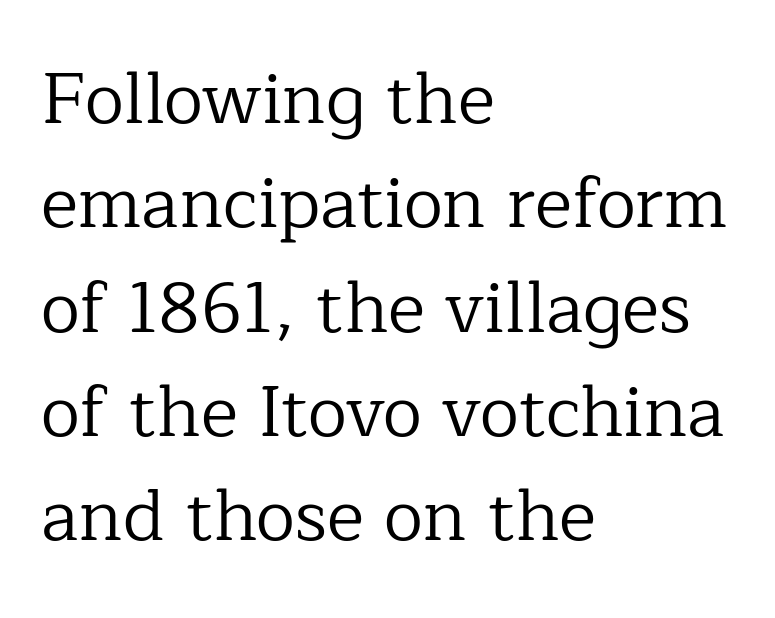
Typographically, this falls in the serif category. The baseline area is clear. A typesetter would call this leading conventional body-copy spacing. The passage shown is typed in a proportional face where columns would drift.
